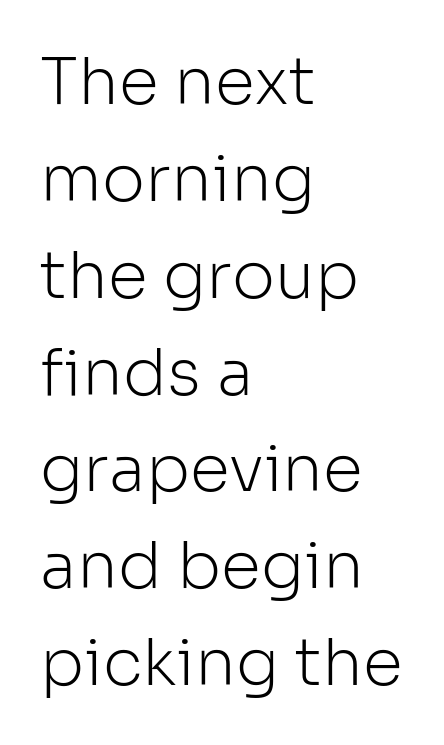
{"serif": "no", "italic": "no", "bold": "no", "weight": "light", "width": "normal", "stroke_contrast": "low", "x_height": "medium", "monospaced": "no", "underline": "no", "align": "left", "line_spacing": "normal", "line_spacing_ratio": 1.49, "letter_spacing": "normal", "letter_spacing_em": 0.0, "glyph_px": 65}
